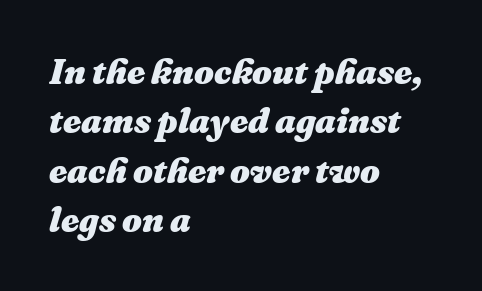
The image shows 35 px heavy type, italic (leaning right); set left-aligned, normal line spacing (1.41x), normal letter spacing, not underlined; medium stroke contrast and a medium x-height.
